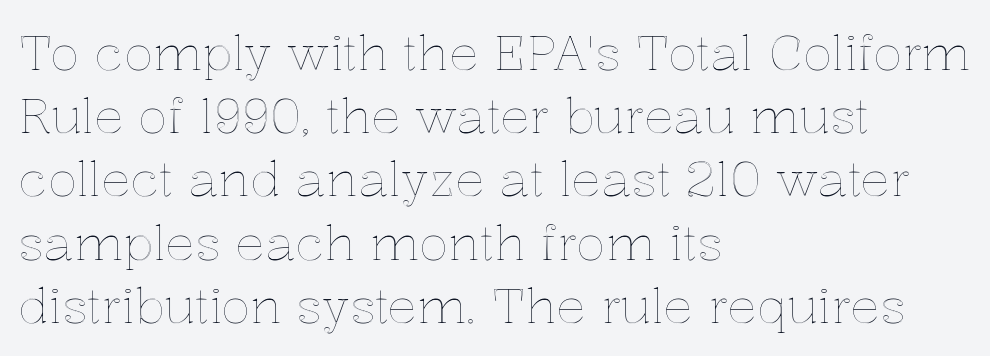
Looks like regular typesetting: each glyph gets only the width it needs. The passage shown has conventional tracking throughout. Unlike italic type, these characters show no tilt at all. Unmarked baselines from the first word to the last. The lines in this sample share a left origin and differ only in where they stop. One glance says typical: line gaps are just what's usual.
